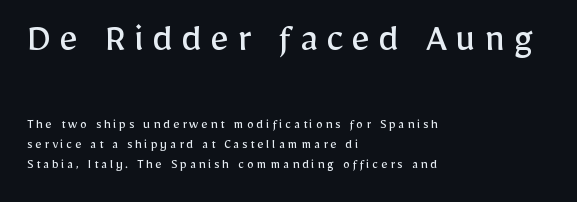
Q: Is the text bold? A: No.
Q: Is the text italic (slanted)? A: No, it is upright.
Q: Is the typeface a serif or a sans-serif typeface? A: Sans-serif.
Q: Is the text underlined? A: No.
Q: How is the paragraph aligned? A: Left-aligned.
Q: Is the spacing between lines tight, normal or loose? A: Normal.
Q: Which block of text is set in a larger size, the first (top) or the second (bottom)? A: The first (top) one.
Q: Width (condensed, normal, or wide)? A: Normal.
Q: Stroke contrast? A: Low.
Q: x-height? A: Medium.
Q: Monospaced? A: No.
